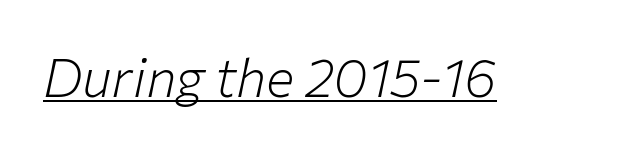
{"italic": "yes", "lean": "right", "slant_degrees": 12, "bold": "no", "weight": "light", "width": "normal", "stroke_contrast": "low", "x_height": "medium", "monospaced": "no", "underline": "yes", "letter_spacing": "normal", "letter_spacing_em": 0.0, "glyph_px": 53}
